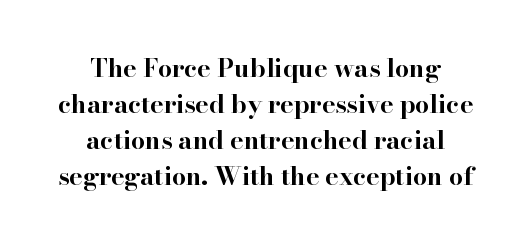
The image shows 25 px bold type, upright; set centered, normal line spacing (1.44x), normal letter spacing, not underlined.
